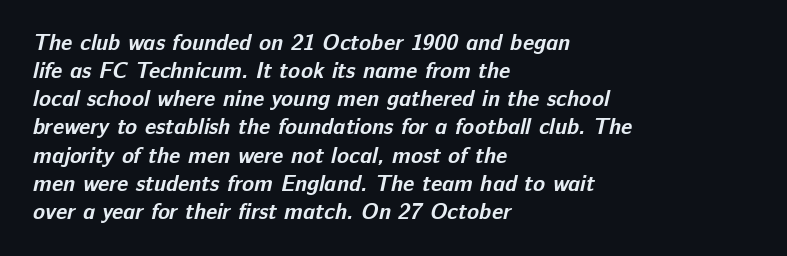
Q: Is the text bold? A: Yes.
Q: Is the text underlined? A: No.
Q: How is the paragraph aligned? A: Left-aligned.
Q: Is the spacing between letters normal or unusually wide? A: Normal.
Q: Is the spacing between lines tight, normal or loose? A: Normal.
